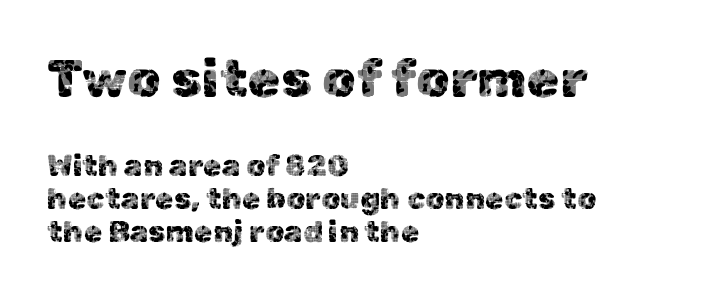
Letter spacing: default. The face used here appears at its bigger size in the upper chunk. The face used here is proportionally spaced, like ordinary book or web type. A typesetter would label this face a sans. The lettering holds an erect, upright posture throughout.
